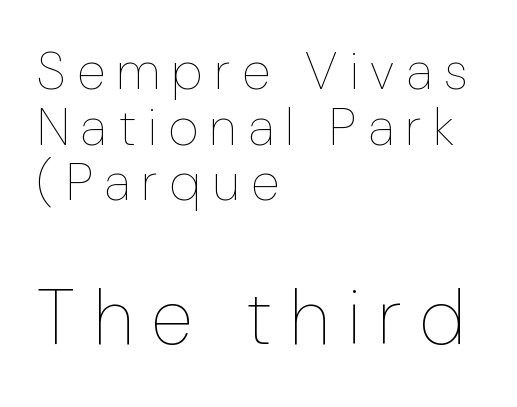
The block of text is dense from top to bottom, with scant space between rows. Small over large — that's the arrangement of the two blocks here. Does the copy run flush right? No — it runs flush left. Glance below the letters and you will spot only blank space. This sample uses expanded letter spacing, leaving extra air between glyphs.
